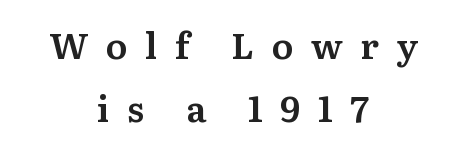
Q: Is the text italic (slanted)? A: No, it is upright.
Q: Is the typeface a serif or a sans-serif typeface? A: Serif.
Q: Is the text underlined? A: No.
Q: How is the paragraph aligned? A: Centered.
Q: Is the spacing between letters normal or unusually wide? A: Unusually wide.
Q: Width (condensed, normal, or wide)? A: Normal.
Q: Stroke contrast? A: Medium.
Q: x-height? A: Medium.
Q: Monospaced? A: No.
